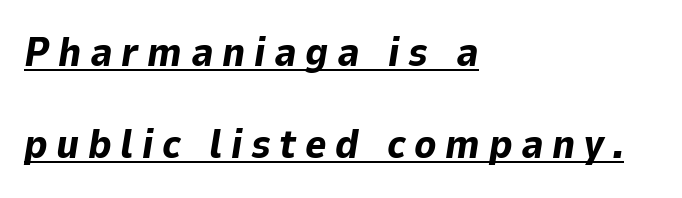
Q: Is the text bold? A: Yes.
Q: Is the text italic (slanted)? A: Yes, it leans right by about 9 degrees.
Q: Is the text underlined? A: Yes.
Q: How is the paragraph aligned? A: Left-aligned.
Q: Is the spacing between letters normal or unusually wide? A: Unusually wide.
Q: Is the spacing between lines tight, normal or loose? A: Loose.
Q: Width (condensed, normal, or wide)? A: Normal.
Q: Stroke contrast? A: Low.
Q: x-height? A: Medium.
Q: Monospaced? A: No.
